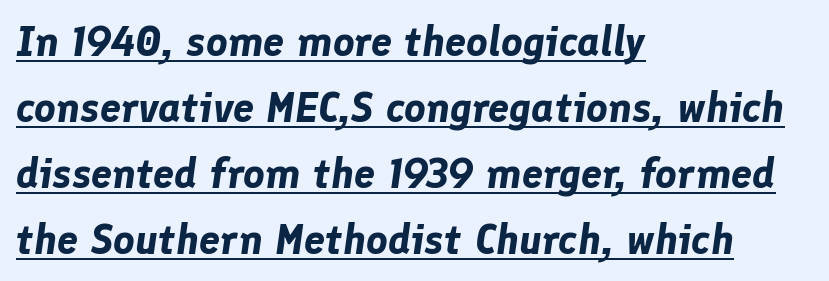
Q: Is the text bold? A: Yes.
Q: Is the text italic (slanted)? A: Yes, it leans right by about 8 degrees.
Q: Is the text underlined? A: Yes.
Q: How is the paragraph aligned? A: Left-aligned.
Q: Is the spacing between letters normal or unusually wide? A: Normal.
Q: Is the spacing between lines tight, normal or loose? A: Normal.
Q: Width (condensed, normal, or wide)? A: Normal.
Q: Stroke contrast? A: Low.
Q: x-height? A: Medium.
Q: Monospaced? A: No.
